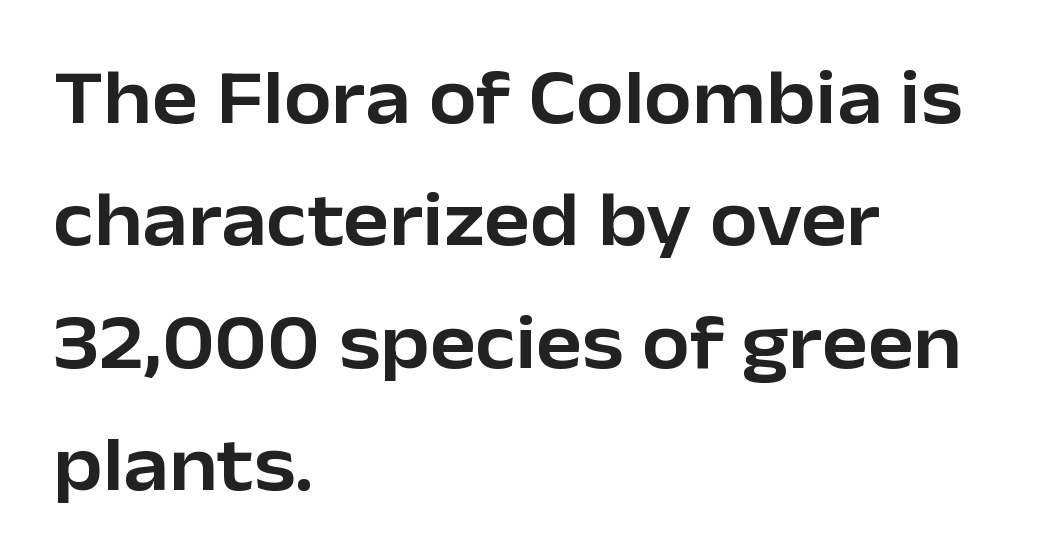
The image shows 77 px sans-serif type, upright; set left-aligned, normal line spacing (1.59x), normal letter spacing, not underlined; low stroke contrast and a medium x-height.
